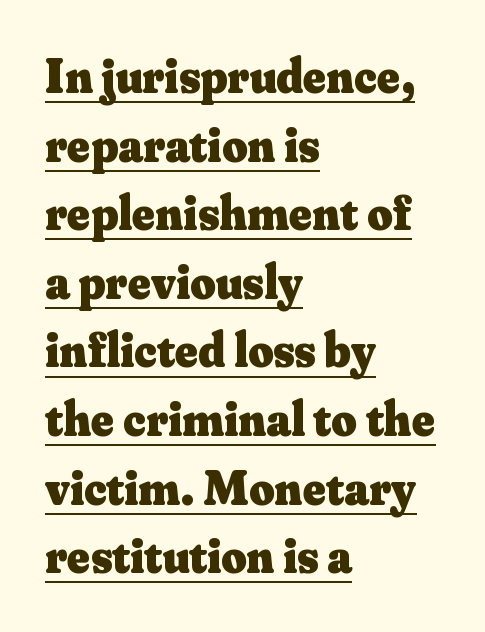
{"serif": "yes", "italic": "no", "bold": "yes", "weight": "heavy", "width": "normal", "stroke_contrast": "medium", "x_height": "small", "monospaced": "no", "underline": "yes", "align": "left", "line_spacing": "normal", "line_spacing_ratio": 1.4, "letter_spacing": "normal", "letter_spacing_em": 0.0, "glyph_px": 49}
